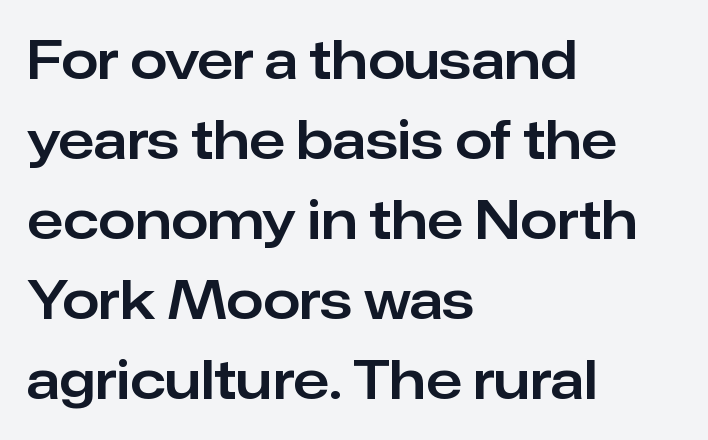
Q: Is the text italic (slanted)? A: No, it is upright.
Q: Is the typeface a serif or a sans-serif typeface? A: Sans-serif.
Q: Is the text underlined? A: No.
Q: How is the paragraph aligned? A: Left-aligned.
Q: Is the spacing between letters normal or unusually wide? A: Normal.
Q: Is the spacing between lines tight, normal or loose? A: Normal.
Q: Width (condensed, normal, or wide)? A: Normal.
Q: Stroke contrast? A: Low.
Q: x-height? A: Medium.
Q: Monospaced? A: No.
